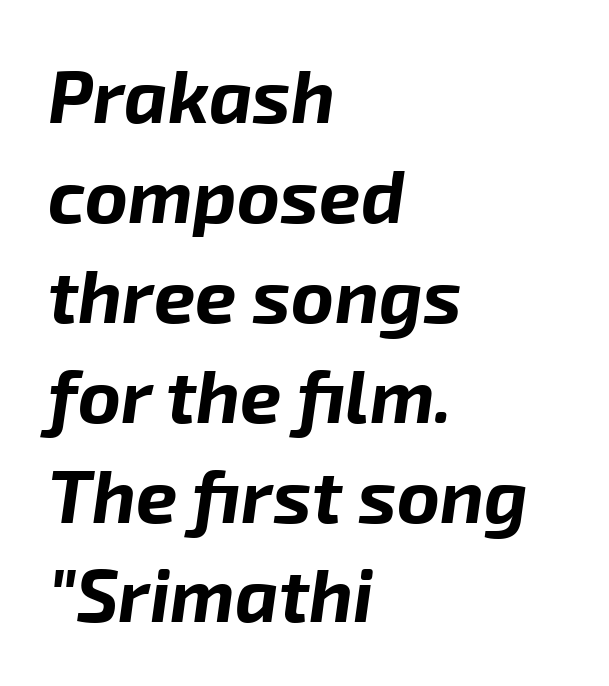
The image shows 74 px bold type, italic (leaning right); set left-aligned, normal line spacing (1.35x), normal letter spacing, not underlined; low stroke contrast and a medium x-height.
